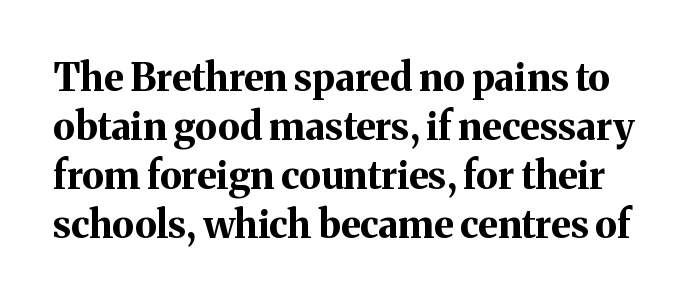
The image shows 38 px bold serif type, upright; set normal line spacing (1.29x), normal letter spacing, not underlined; medium stroke contrast and a medium x-height.
